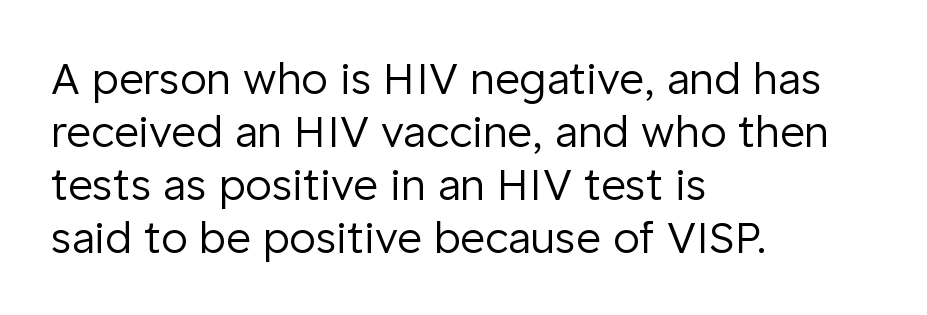
{"serif": "no", "italic": "no", "bold": "no", "weight": "regular", "width": "normal", "stroke_contrast": "low", "x_height": "medium", "monospaced": "no", "underline": "no", "align": "left", "line_spacing_ratio": 1.23, "letter_spacing": "normal", "letter_spacing_em": 0.0, "glyph_px": 43}
